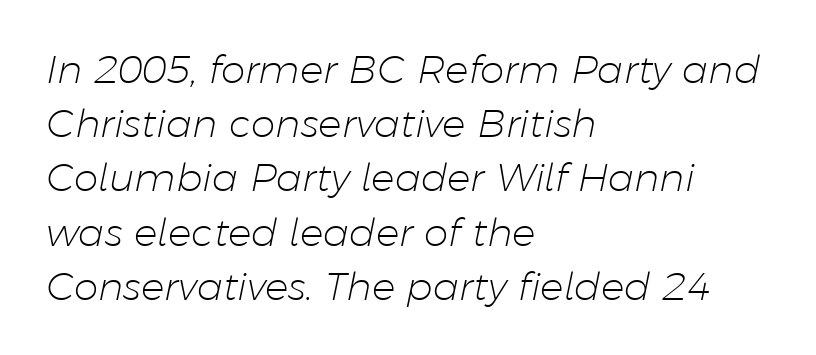
{"italic": "yes", "lean": "right", "slant_degrees": 11, "bold": "no", "weight": "light", "width": "normal", "stroke_contrast": "low", "x_height": "medium", "monospaced": "no", "underline": "no", "align": "left", "line_spacing": "normal", "line_spacing_ratio": 1.39, "letter_spacing": "normal", "letter_spacing_em": 0.0, "glyph_px": 39}
